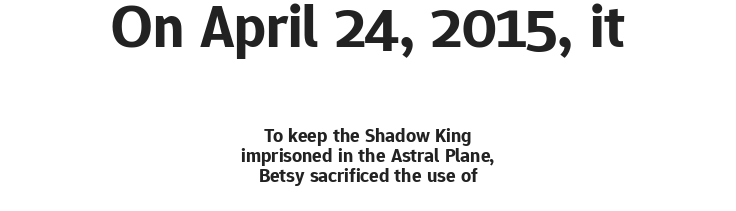
The image shows 61 px bold sans-serif type, upright; set centered, tight line spacing (0.99x), normal letter spacing, not underlined; the first (top) block is 3.05x larger; low stroke contrast and a medium x-height.
